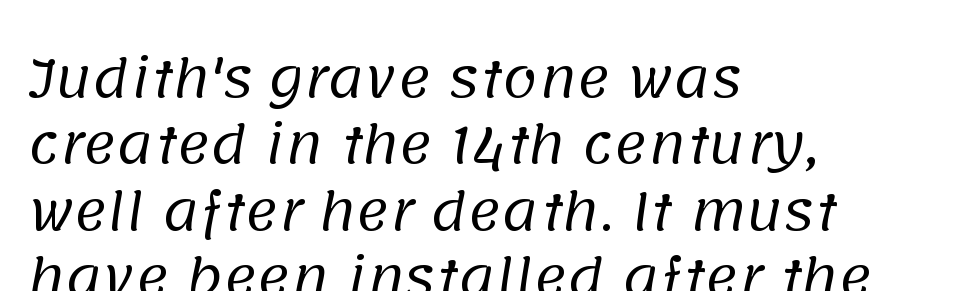
{"serif": "no", "bold": "no", "weight": "regular", "width": "normal", "stroke_contrast": "low", "x_height": "large", "monospaced": "no", "underline": "no", "align": "left", "line_spacing": "normal", "line_spacing_ratio": 1.3, "letter_spacing": "normal", "letter_spacing_em": 0.0, "glyph_px": 51}
